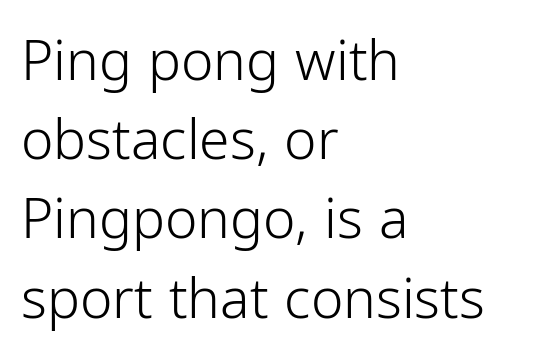
Q: Is the text bold? A: No.
Q: Is the text italic (slanted)? A: No, it is upright.
Q: Is the typeface a serif or a sans-serif typeface? A: Sans-serif.
Q: Is the text underlined? A: No.
Q: How is the paragraph aligned? A: Left-aligned.
Q: Is the spacing between letters normal or unusually wide? A: Normal.
Q: Is the spacing between lines tight, normal or loose? A: Normal.
Q: Width (condensed, normal, or wide)? A: Normal.
Q: Stroke contrast? A: Low.
Q: x-height? A: Medium.
Q: Monospaced? A: No.
